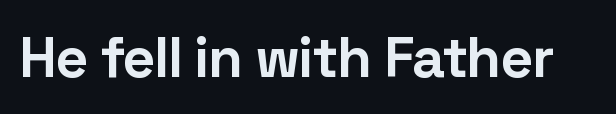
{"serif": "no", "italic": "no", "bold": "yes", "weight": "bold", "width": "normal", "stroke_contrast": "low", "x_height": "medium", "monospaced": "no", "underline": "no", "letter_spacing": "normal", "letter_spacing_em": 0.0, "glyph_px": 57}
